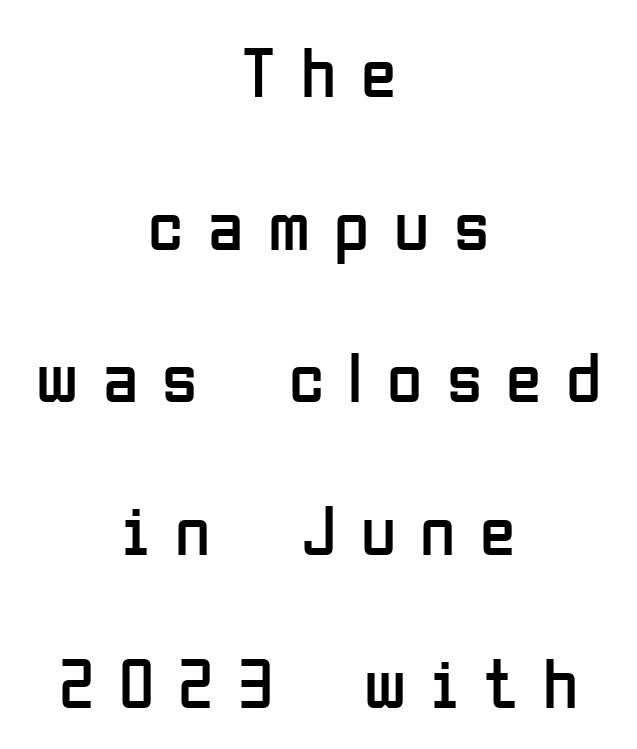
Caption: expanded tracking, letters set apart. Does the leading feel generous? Absolutely, it's lavish. Bold? No — there's no thickening of the strokes. A roman cut, with each character standing at attention. The rendering positions every line midway between the sides.
